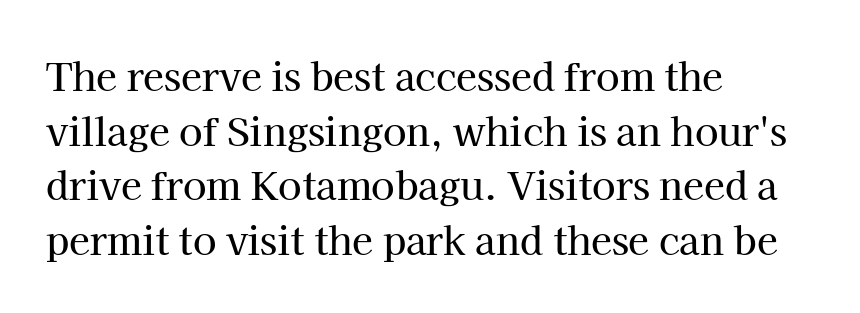
{"serif": "yes", "italic": "no", "width": "normal", "stroke_contrast": "high", "x_height": "medium", "monospaced": "no", "underline": "no", "align": "left", "line_spacing": "normal", "line_spacing_ratio": 1.44, "letter_spacing": "normal", "letter_spacing_em": 0.0, "glyph_px": 38}
